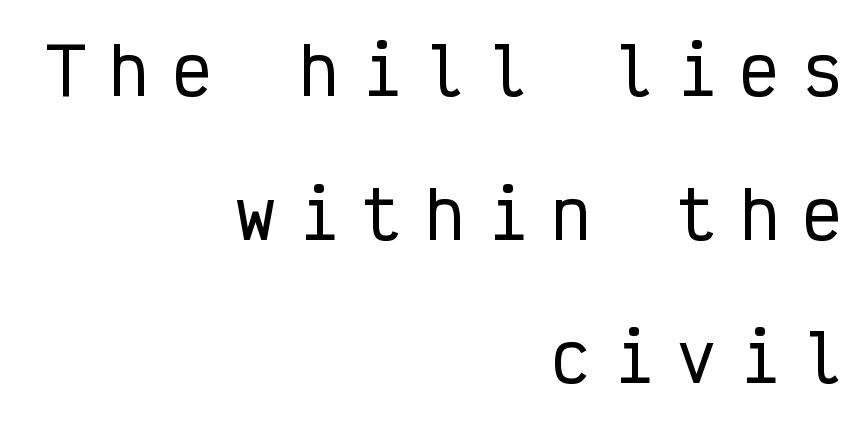
Q: Is the text italic (slanted)? A: No, it is upright.
Q: Is the typeface a serif or a sans-serif typeface? A: Sans-serif.
Q: Is the text underlined? A: No.
Q: How is the paragraph aligned? A: Right-aligned.
Q: Is the spacing between letters normal or unusually wide? A: Unusually wide.
Q: Is the spacing between lines tight, normal or loose? A: Loose.
Q: Width (condensed, normal, or wide)? A: Condensed.
Q: Stroke contrast? A: Low.
Q: x-height? A: Medium.
Q: Monospaced? A: Yes.
